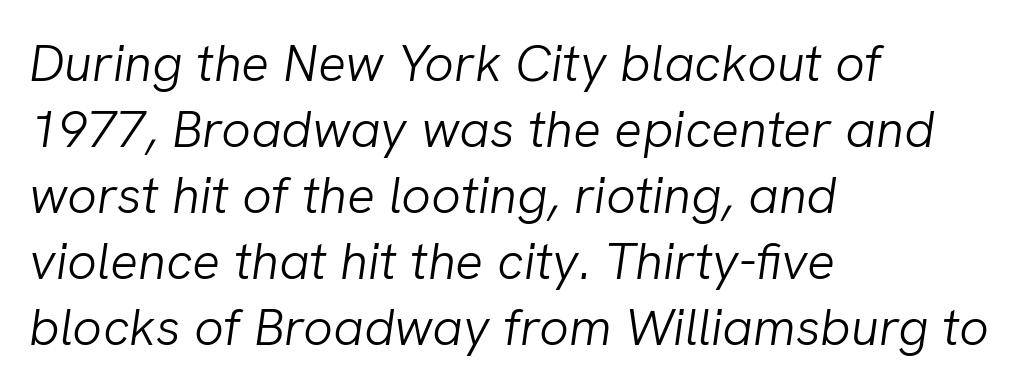
The image shows 52 px light type, italic (leaning right); set left-aligned, normal line spacing (1.27x), normal letter spacing, not underlined; low stroke contrast and a medium x-height.
